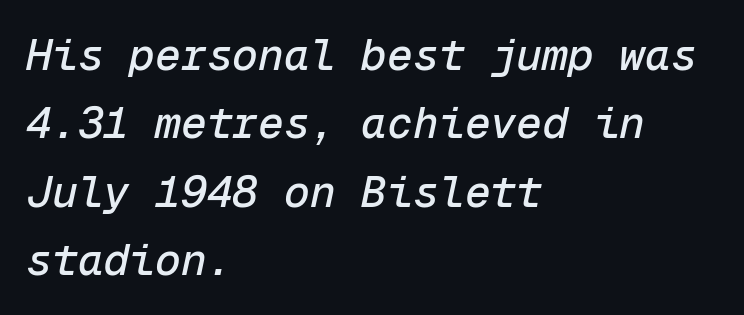
Q: Is the text italic (slanted)? A: Yes, it leans right by about 12 degrees.
Q: Is the text underlined? A: No.
Q: How is the paragraph aligned? A: Left-aligned.
Q: Is the spacing between letters normal or unusually wide? A: Normal.
Q: Is the spacing between lines tight, normal or loose? A: Normal.
Q: Width (condensed, normal, or wide)? A: Normal.
Q: Stroke contrast? A: Low.
Q: x-height? A: Medium.
Q: Monospaced? A: Yes.
